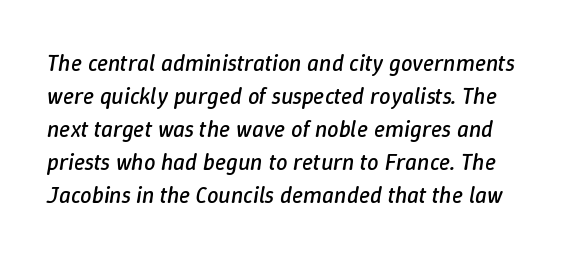
Inter-character spacing is left at the font's built-in metrics. The lines sit at an ordinary, default distance from one another. Nobody drew a line under any word here. The typesetting does not lean heavy: it is not bold. The axis of the letterforms is tilted away from vertical.
